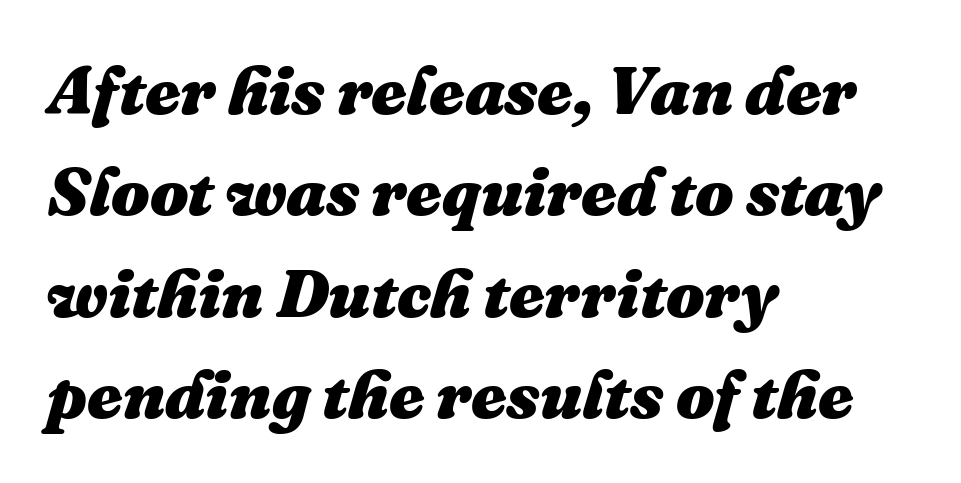
Q: Is the text bold? A: Yes.
Q: Is the text italic (slanted)? A: Yes, it leans right by about 16 degrees.
Q: Is the text underlined? A: No.
Q: How is the paragraph aligned? A: Left-aligned.
Q: Is the spacing between letters normal or unusually wide? A: Normal.
Q: Is the spacing between lines tight, normal or loose? A: Normal.
Q: Width (condensed, normal, or wide)? A: Normal.
Q: Stroke contrast? A: Medium.
Q: x-height? A: Medium.
Q: Monospaced? A: No.
